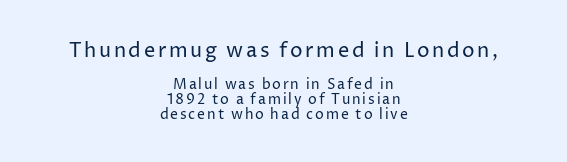
Q: Is the text bold? A: No.
Q: Is the text italic (slanted)? A: No, it is upright.
Q: Is the text underlined? A: No.
Q: How is the paragraph aligned? A: Centered.
Q: Is the spacing between lines tight, normal or loose? A: Tight.
Q: Which block of text is set in a larger size, the first (top) or the second (bottom)? A: The first (top) one.
